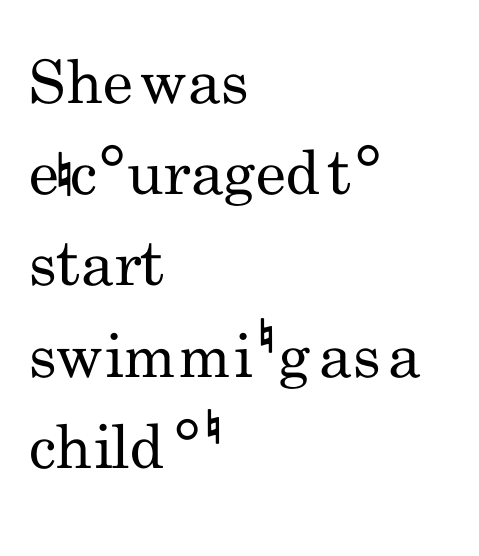
The image shows 60 px regular-weight, condensed sans-serif type, upright; set left-aligned, normal line spacing (1.52x), normal letter spacing, not underlined; low stroke contrast and a small x-height.
